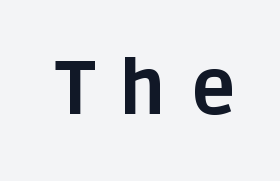
The image shows 75 px bold sans-serif type, upright; set unusually wide letter spacing (+0.34 em), not underlined; low stroke contrast and a large x-height.
